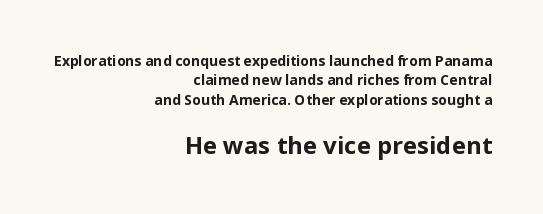
The image shows 24 px bold type, upright; set right-aligned, normal line spacing (1.38x), normal letter spacing, not underlined; the second (bottom) block is 1.71x larger.
